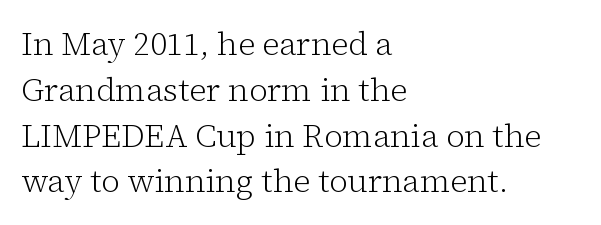
Q: Is the text bold? A: No.
Q: Is the text italic (slanted)? A: No, it is upright.
Q: Is the typeface a serif or a sans-serif typeface? A: Serif.
Q: Is the text underlined? A: No.
Q: How is the paragraph aligned? A: Left-aligned.
Q: Is the spacing between letters normal or unusually wide? A: Normal.
Q: Is the spacing between lines tight, normal or loose? A: Normal.
Q: Width (condensed, normal, or wide)? A: Normal.
Q: Stroke contrast? A: Low.
Q: x-height? A: Medium.
Q: Monospaced? A: No.
